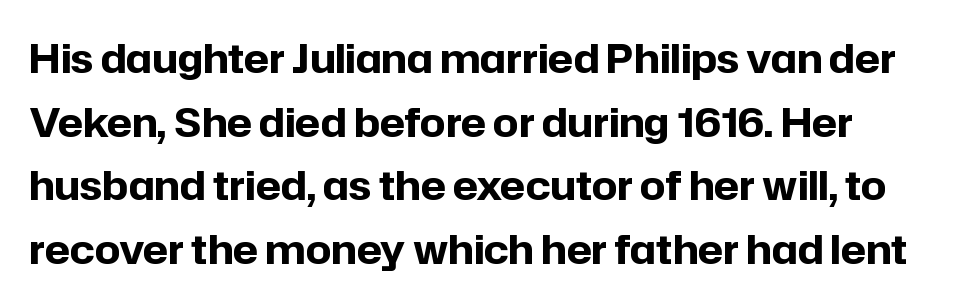
The image shows 40 px bold sans-serif type, upright; set normal line spacing (1.59x), normal letter spacing, not underlined; low stroke contrast and a medium x-height.
